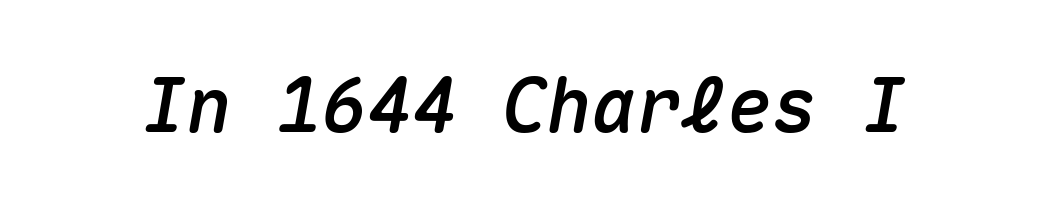
The image shows 75 px text type, italic (leaning right), monospaced; set normal letter spacing, not underlined; medium stroke contrast and a medium x-height.
